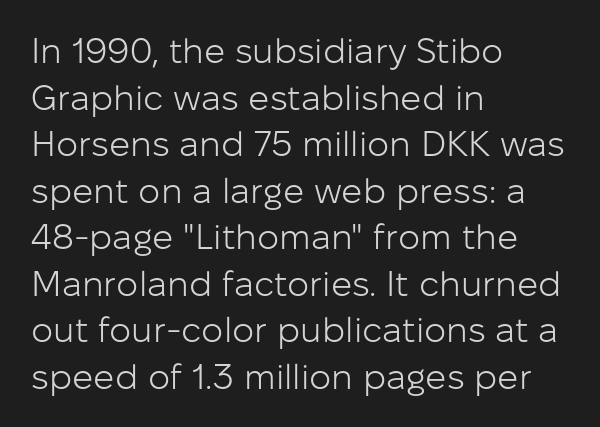
The image shows 35 px light sans-serif type, upright; set left-aligned, normal line spacing (1.33x), normal letter spacing, not underlined; low stroke contrast and a medium x-height.
